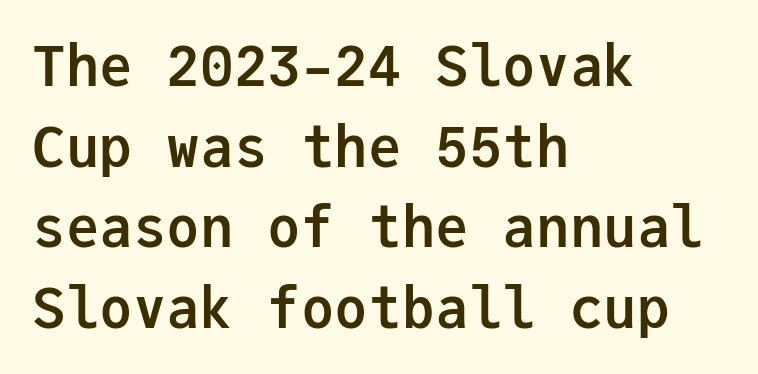
{"serif": "no", "italic": "no", "bold": "yes", "weight": "semibold", "width": "normal", "stroke_contrast": "low", "x_height": "medium", "monospaced": "yes", "underline": "no", "align": "left", "line_spacing": "normal", "line_spacing_ratio": 1.44, "letter_spacing": "normal", "letter_spacing_em": 0.0, "glyph_px": 56}
